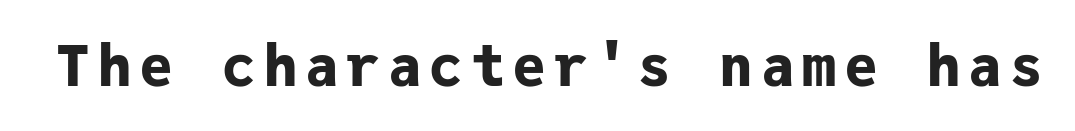
The letters stand straight up with perfectly vertical stems. The baseline area is clear. I'd describe the lettering as bold — thick and assertive. You can tell from the bare stems that sans-serif type was used. Fixed-width glyphs throughout — classic coding-font behaviour.
